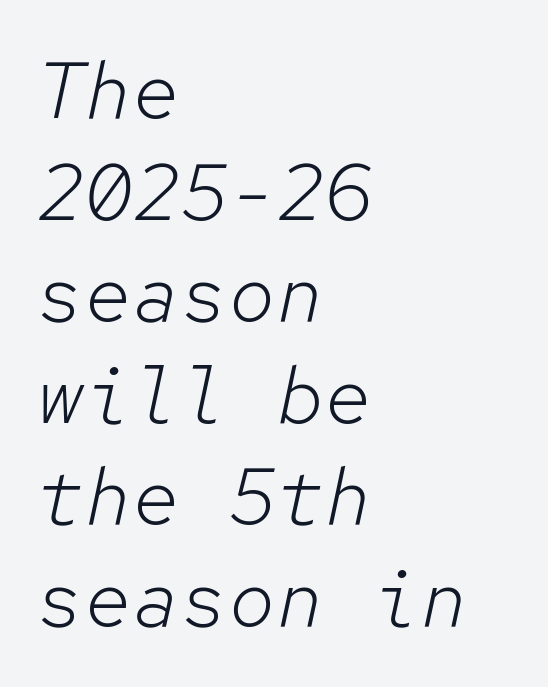
The image shows 80 px light type, italic (leaning right), monospaced; set left-aligned, normal line spacing (1.27x), normal letter spacing, not underlined; low stroke contrast and a medium x-height.
